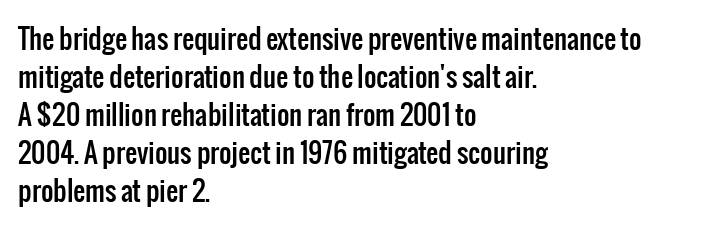
The image shows 27 px text type, upright; set left-aligned, normal line spacing (1.41x), normal letter spacing, not underlined.
